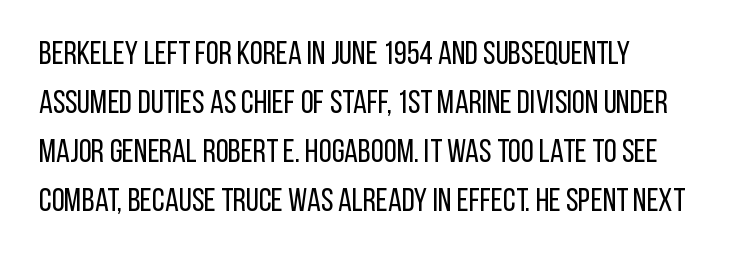
Proportional: the letters do not fall into vertical columns. These lines stack with their left ends in a neat column. Stroke thickness stays within the range of a standard reading face or lighter. This is roman type, the default non-slanted kind. This block has exactly the height ordinary leading produces. This rendering leaves character spacing at its baseline value.
